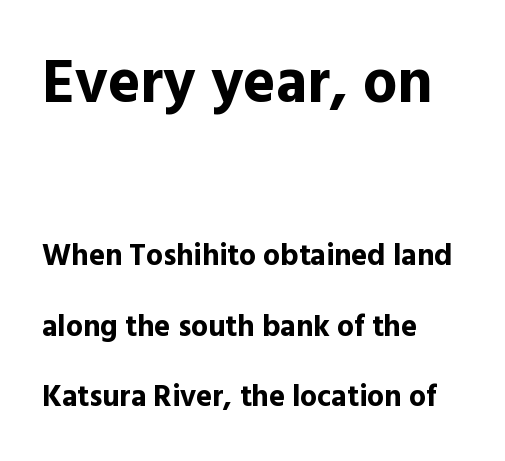
Q: Is the text bold? A: Yes.
Q: Is the text italic (slanted)? A: No, it is upright.
Q: Is the typeface a serif or a sans-serif typeface? A: Sans-serif.
Q: Is the text underlined? A: No.
Q: How is the paragraph aligned? A: Left-aligned.
Q: Is the spacing between letters normal or unusually wide? A: Normal.
Q: Is the spacing between lines tight, normal or loose? A: Loose.
Q: Which block of text is set in a larger size, the first (top) or the second (bottom)? A: The first (top) one.
Q: Width (condensed, normal, or wide)? A: Normal.
Q: x-height? A: Medium.
Q: Monospaced? A: No.
